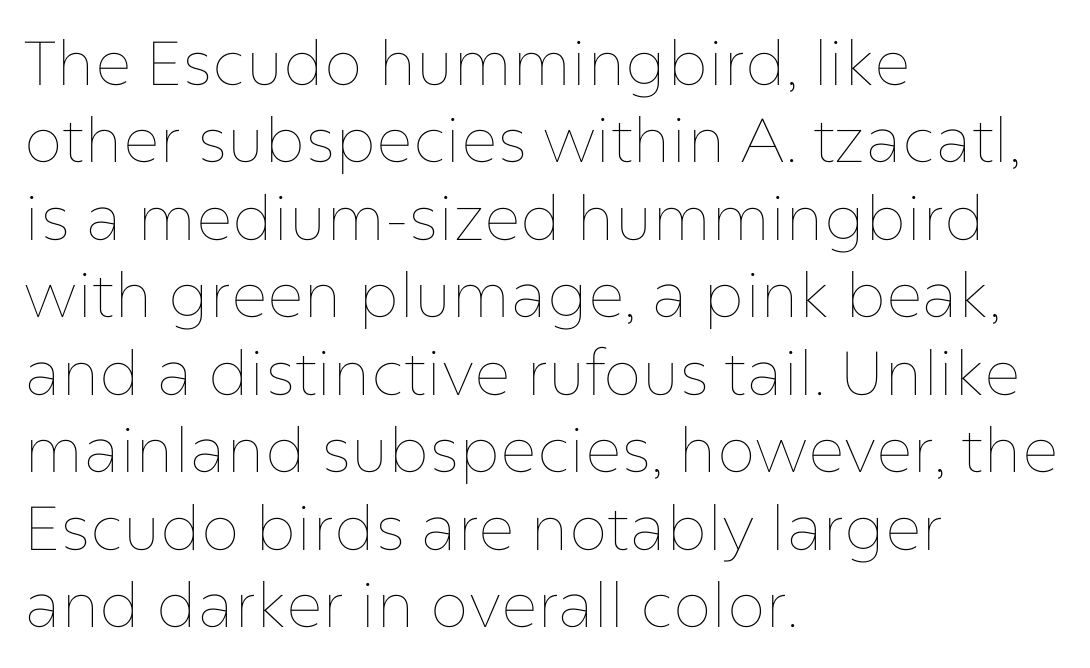
The image shows 62 px thin type, upright; set left-aligned, normal line spacing (1.25x), normal letter spacing, not underlined; low stroke contrast and a medium x-height.
